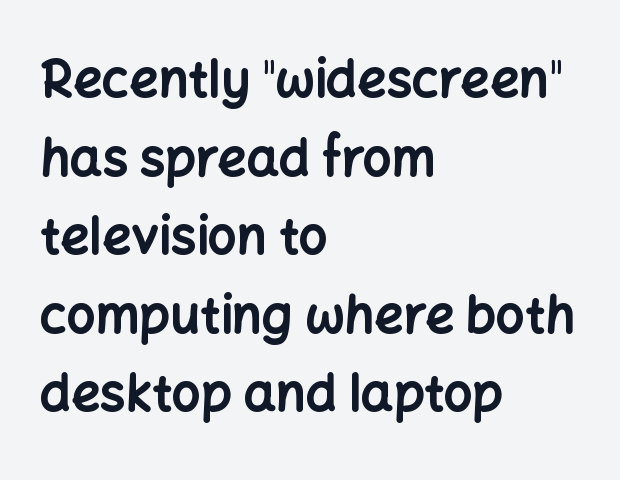
{"serif": "no", "italic": "no", "bold": "yes", "weight": "bold", "width": "normal", "stroke_contrast": "low", "x_height": "medium", "monospaced": "no", "underline": "no", "align": "left", "line_spacing": "normal", "line_spacing_ratio": 1.54, "letter_spacing": "normal", "letter_spacing_em": 0.0, "glyph_px": 51}
